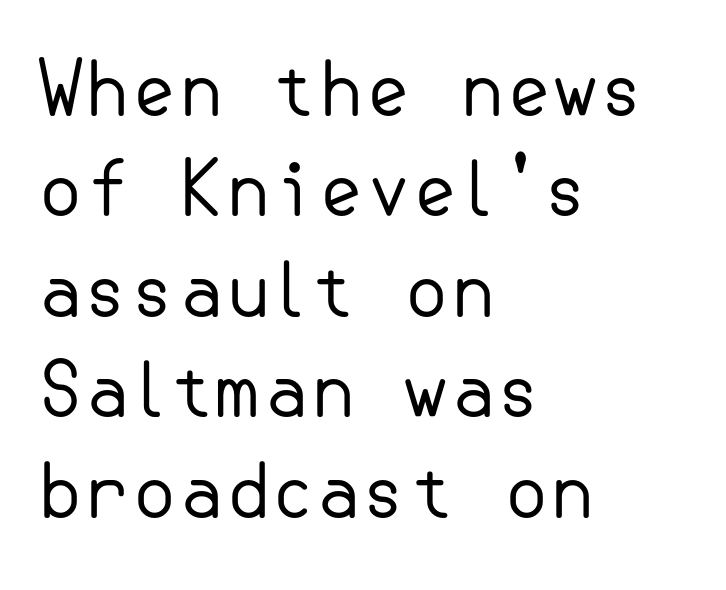
These lines are set flush left with a ragged right edge. Underline: absent. Rendered with straight, roman letterforms. Inter-character spacing is left at the font's built-in metrics. Unlike a traditional serif, this face leaves its strokes unadorned. In terms of leading, this rendering sits right in the middle.
